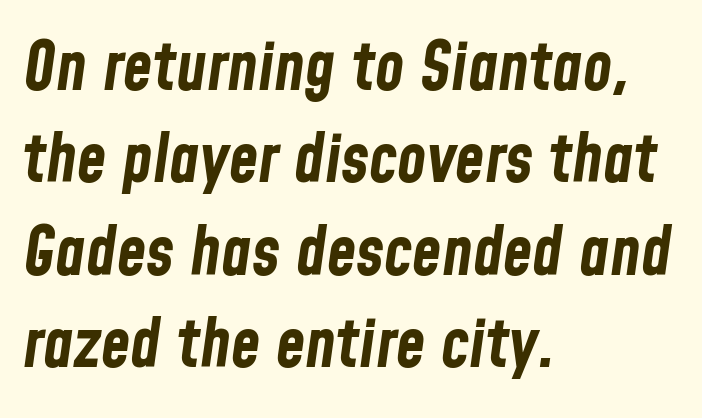
Which margin do the lines hug? The left one — the right edge is uneven. The horizontal fit of the characters is conventional and even. Think of a printed novel: that variable character pitch is what you see here. The passage shown stacks its lines at a standard gap.
